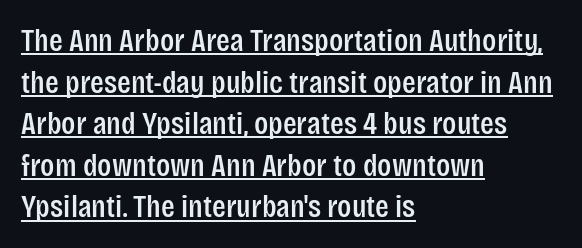
The image shows 32 px condensed sans-serif type, upright; set left-aligned, normal line spacing (1.3x), normal letter spacing, underlined; low stroke contrast and a large x-height.
